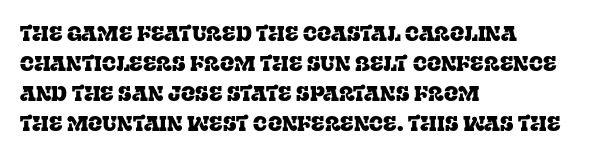
The gaps between neighbouring characters are ordinary and unremarkable. This rendering uses left alignment, leaving the right contour irregular. Horizontal bands of white between lines are of average thickness. The strip under each line holds only bare page. It's the straight-up-and-down kind of type.
